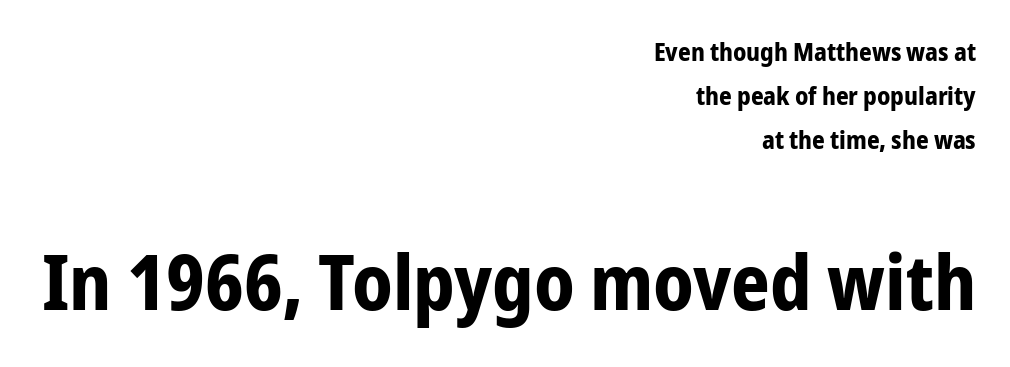
The image shows 76 px bold, condensed sans-serif type, upright; set right-aligned, line spacing 1.77x, normal letter spacing, not underlined; the second (bottom) block is 3.04x larger; low stroke contrast and a medium x-height.
